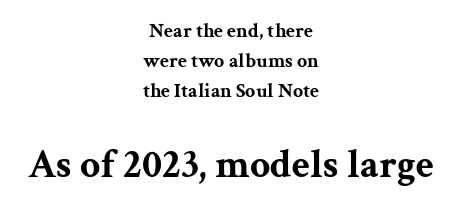
The foot of each line stays bare and open. A roman cut, with each character standing at attention. The characters display serif detailing at their extremities. Glyph-to-glyph distance matches everyday printed text. These words are printed bold, with thick strokes throughout.
